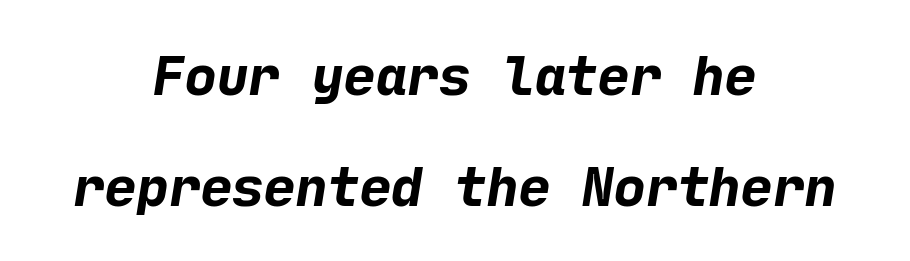
Check the space under the baseline: it is left empty. No feet cap the strokes, marking this as sans-serif type. This sample trades compactness for vertical openness between lines. Both edges are ragged and mirror each other, which tells us the setting is centered. Glyph-to-glyph distance matches everyday printed text. I'd describe the lettering as bold — thick and assertive.
